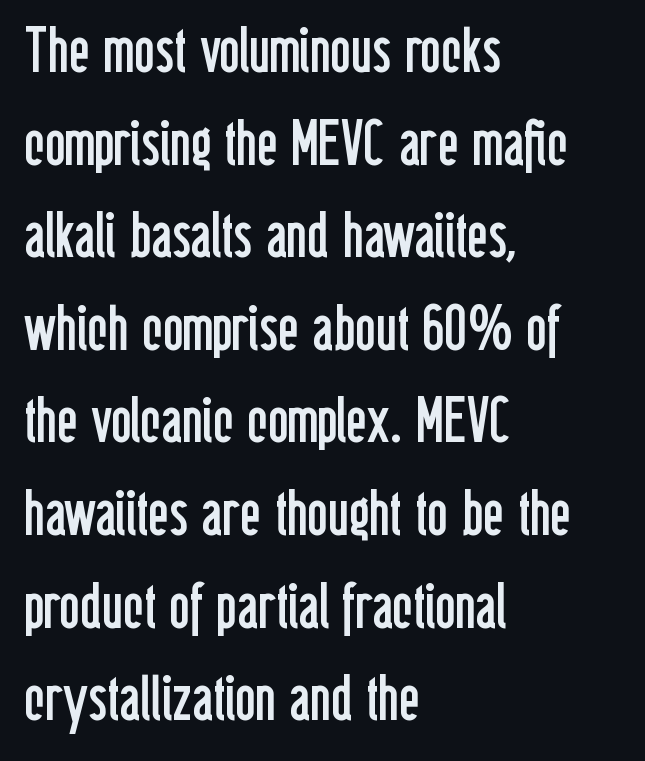
Q: Is the text bold? A: No.
Q: Is the text italic (slanted)? A: No, it is upright.
Q: Is the typeface a serif or a sans-serif typeface? A: Sans-serif.
Q: Is the text underlined? A: No.
Q: How is the paragraph aligned? A: Left-aligned.
Q: Is the spacing between letters normal or unusually wide? A: Normal.
Q: Is the spacing between lines tight, normal or loose? A: Normal.
Q: Width (condensed, normal, or wide)? A: Condensed.
Q: Stroke contrast? A: Low.
Q: x-height? A: Medium.
Q: Monospaced? A: No.
